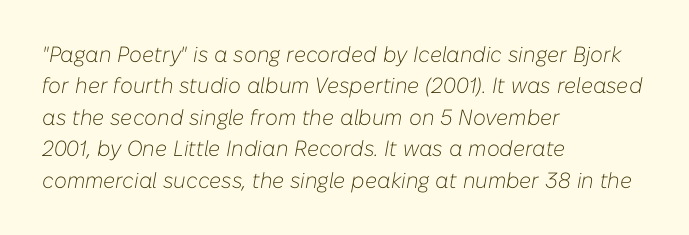
Q: Is the text bold? A: No.
Q: Is the text italic (slanted)? A: Yes, it leans right by about 10 degrees.
Q: Is the text underlined? A: No.
Q: How is the paragraph aligned? A: Left-aligned.
Q: Is the spacing between letters normal or unusually wide? A: Normal.
Q: Is the spacing between lines tight, normal or loose? A: Normal.
